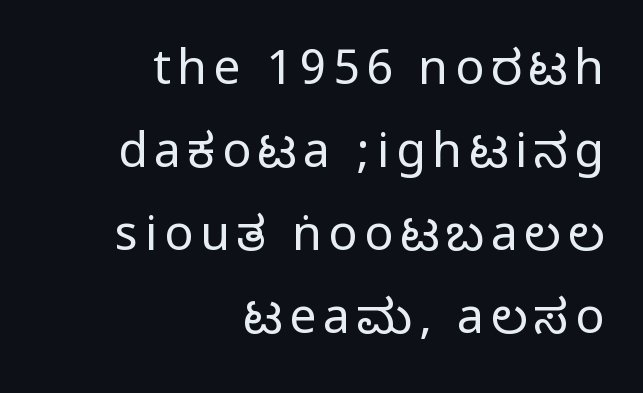
Q: Is the text italic (slanted)? A: No, it is upright.
Q: Is the typeface a serif or a sans-serif typeface? A: Sans-serif.
Q: Is the text underlined? A: No.
Q: How is the paragraph aligned? A: Right-aligned.
Q: Width (condensed, normal, or wide)? A: Condensed.
Q: Stroke contrast? A: Medium.
Q: Monospaced? A: No.
